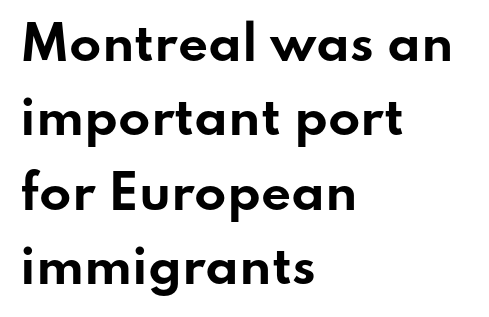
Q: Is the text bold? A: Yes.
Q: Is the text italic (slanted)? A: No, it is upright.
Q: Is the typeface a serif or a sans-serif typeface? A: Sans-serif.
Q: Is the text underlined? A: No.
Q: How is the paragraph aligned? A: Left-aligned.
Q: Is the spacing between letters normal or unusually wide? A: Normal.
Q: Is the spacing between lines tight, normal or loose? A: Normal.
Q: Width (condensed, normal, or wide)? A: Wide.
Q: Stroke contrast? A: Low.
Q: x-height? A: Small.
Q: Monospaced? A: No.
